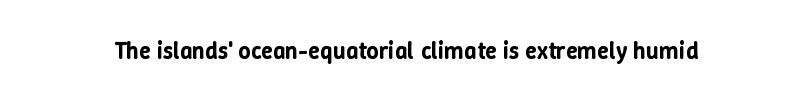
The image shows 24 px text type, upright; set normal letter spacing, not underlined.
